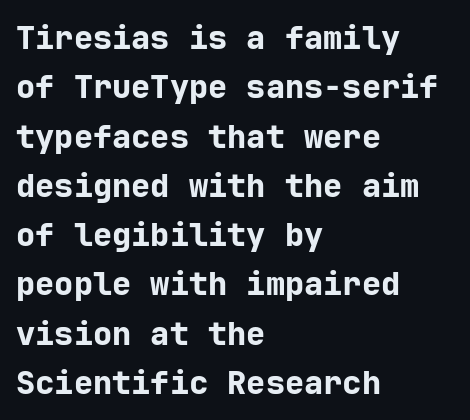
The rag falls on the right side of this text block. The rendering keeps characters at their native spacing. In terms of posture, this sample is upright. This block has exactly the height ordinary leading produces. You'd pick this weight for a headline — it's a proper bold. Observe the absence of serifs on each vertical stroke in this sample.
